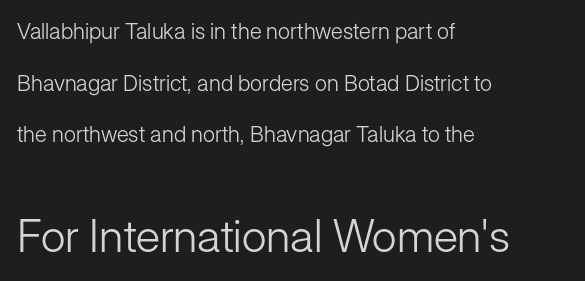
Q: Is the text bold? A: No.
Q: Is the text italic (slanted)? A: No, it is upright.
Q: Is the typeface a serif or a sans-serif typeface? A: Sans-serif.
Q: Is the text underlined? A: No.
Q: How is the paragraph aligned? A: Left-aligned.
Q: Is the spacing between letters normal or unusually wide? A: Normal.
Q: Is the spacing between lines tight, normal or loose? A: Loose.
Q: Which block of text is set in a larger size, the first (top) or the second (bottom)? A: The second (bottom) one.
Q: Width (condensed, normal, or wide)? A: Normal.
Q: Stroke contrast? A: Low.
Q: x-height? A: Medium.
Q: Monospaced? A: No.
